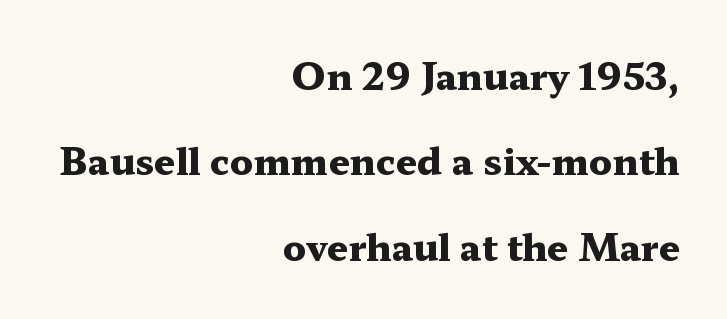
The image shows 37 px heavy, wide serif type, upright; set right-aligned, loose line spacing (2.31x), normal letter spacing, not underlined; medium stroke contrast and a medium x-height.
